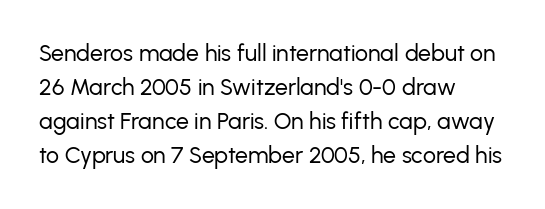
Q: Is the text bold? A: No.
Q: Is the text italic (slanted)? A: No, it is upright.
Q: Is the text underlined? A: No.
Q: How is the paragraph aligned? A: Left-aligned.
Q: Is the spacing between letters normal or unusually wide? A: Normal.
Q: Is the spacing between lines tight, normal or loose? A: Normal.
